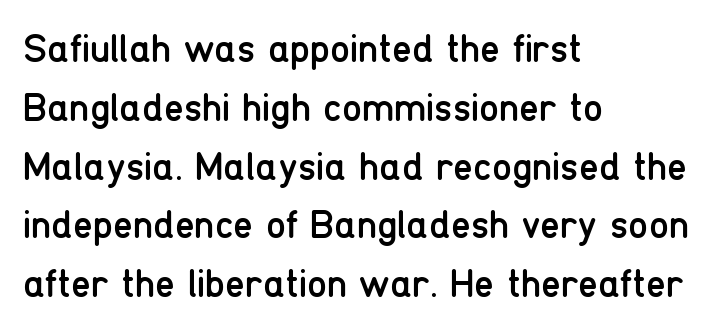
{"serif": "no", "italic": "no", "bold": "no", "weight": "regular", "width": "condensed", "stroke_contrast": "low", "x_height": "medium", "monospaced": "no", "underline": "no", "align": "left", "line_spacing": "normal", "line_spacing_ratio": 1.47, "letter_spacing": "normal", "letter_spacing_em": 0.0, "glyph_px": 40}
